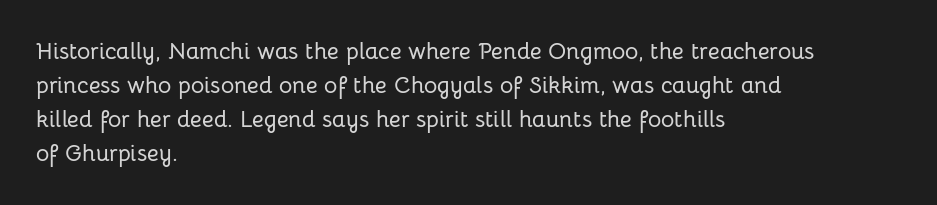
{"italic": "no", "underline": "no", "align": "left", "line_spacing": "normal", "line_spacing_ratio": 1.48, "letter_spacing": "normal", "letter_spacing_em": 0.0, "glyph_px": 23}
